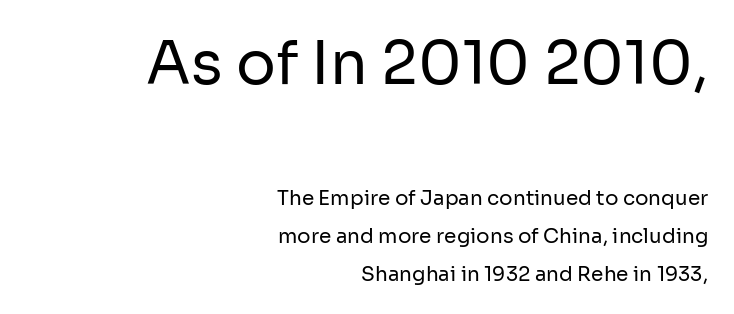
Q: Is the text bold? A: No.
Q: Is the text italic (slanted)? A: No, it is upright.
Q: Is the typeface a serif or a sans-serif typeface? A: Sans-serif.
Q: Is the text underlined? A: No.
Q: How is the paragraph aligned? A: Right-aligned.
Q: Is the spacing between letters normal or unusually wide? A: Normal.
Q: Is the spacing between lines tight, normal or loose? A: Loose.
Q: Which block of text is set in a larger size, the first (top) or the second (bottom)? A: The first (top) one.
Q: Width (condensed, normal, or wide)? A: Normal.
Q: Stroke contrast? A: Low.
Q: x-height? A: Medium.
Q: Monospaced? A: No.
